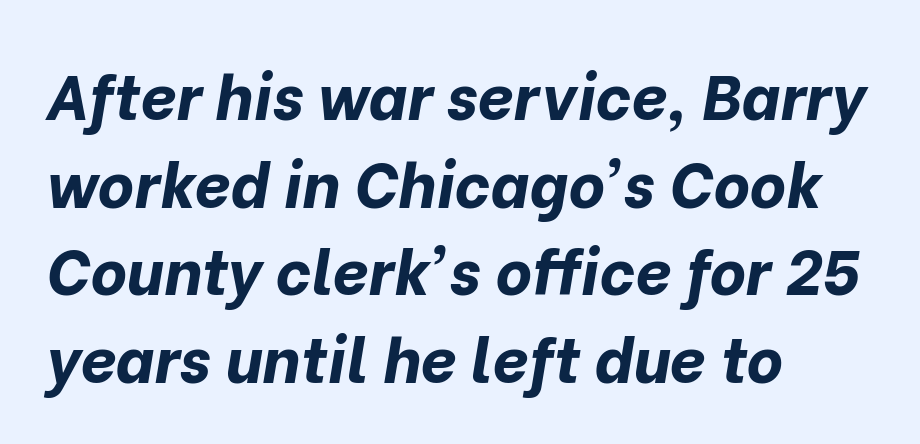
The image shows 63 px bold type, italic (leaning right); set left-aligned, normal line spacing (1.39x), normal letter spacing, not underlined; low stroke contrast and a medium x-height.
